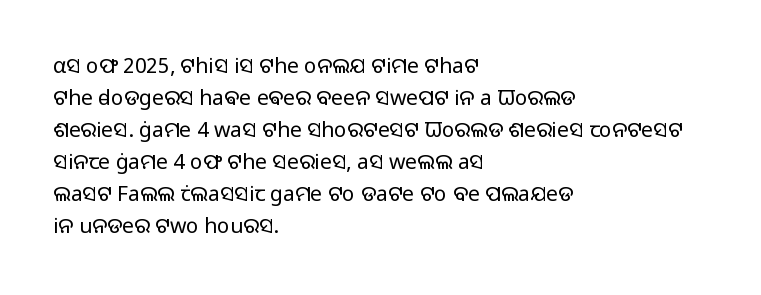
Vertical strokes here are truly vertical. The paragraph has a hard left edge and a soft right edge. The rendering uses a moderate line-height, typical for paragraphs. The cut favours lightness, reaching ordinary text weight at its darkest.
